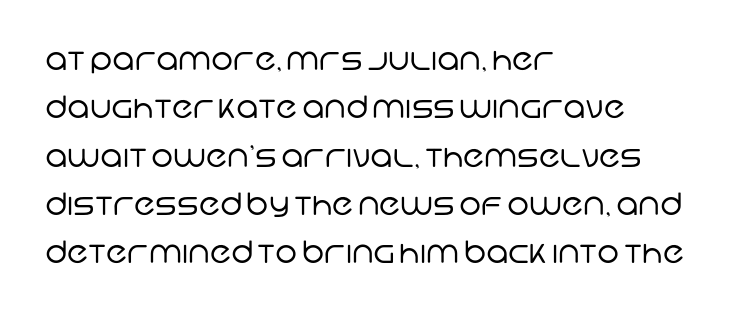
The image shows 31 px regular-weight sans-serif type; set left-aligned, normal line spacing (1.56x), normal letter spacing, not underlined; low stroke contrast and a large x-height.
